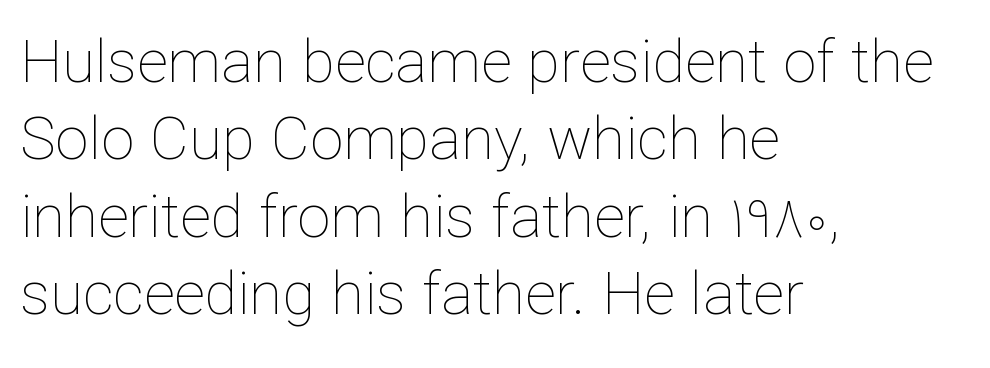
The image shows 60 px thin type, upright; set left-aligned, normal line spacing (1.29x), normal letter spacing, not underlined; low stroke contrast and a medium x-height.
